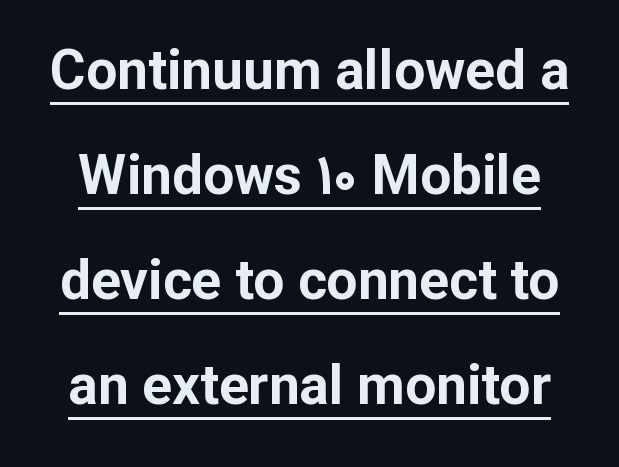
There is no visible air inserted between adjacent glyphs. This sample carries an underscore along the baseline area. Strokes here are thick enough to call this a true bold. If you measured baseline to baseline, you'd find a long distance.
